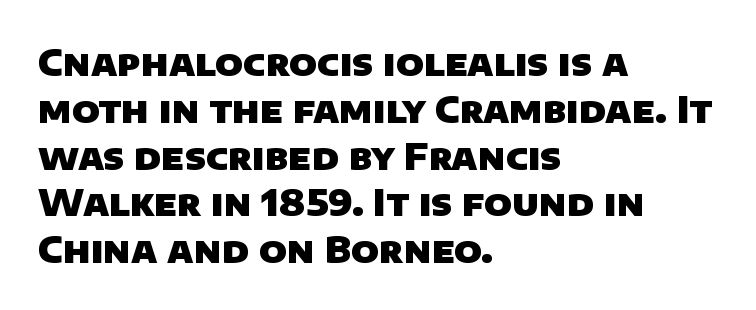
Q: Is the text bold? A: Yes.
Q: Is the typeface a serif or a sans-serif typeface? A: Sans-serif.
Q: Is the text underlined? A: No.
Q: How is the paragraph aligned? A: Left-aligned.
Q: Is the spacing between letters normal or unusually wide? A: Normal.
Q: Is the spacing between lines tight, normal or loose? A: Normal.
Q: Width (condensed, normal, or wide)? A: Normal.
Q: Stroke contrast? A: Low.
Q: x-height? A: Large.
Q: Monospaced? A: No.
